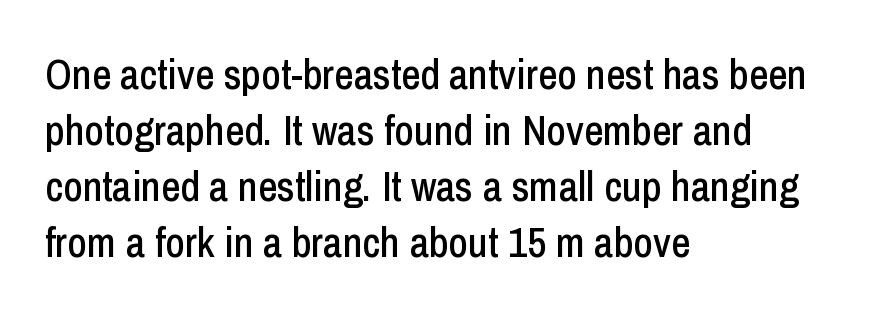
{"serif": "no", "italic": "no", "width": "condensed", "stroke_contrast": "low", "x_height": "medium", "monospaced": "no", "underline": "no", "align": "left", "line_spacing": "normal", "line_spacing_ratio": 1.33, "letter_spacing": "normal", "letter_spacing_em": 0.0, "glyph_px": 42}
